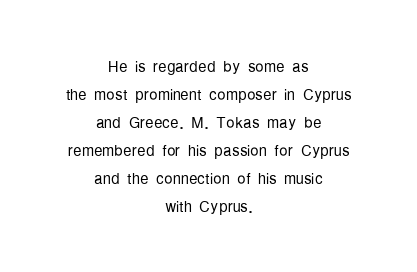
In terms of posture, this sample is upright. The setting favours the middle, as headings and verse often do. This sample uses plain, unmodified letter spacing. Successive baselines arrive at the customary interval. Vertical stems look standard width or narrower in stroke. Only glyphs here, with clear space below each row.
